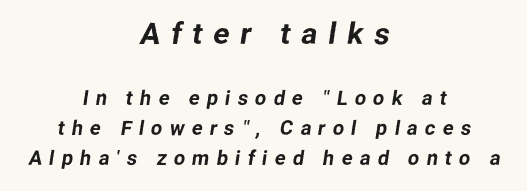
{"serif": "no", "width": "normal", "stroke_contrast": "low", "x_height": "medium", "monospaced": "no", "underline": "no", "align": "center", "line_spacing": "normal", "line_spacing_ratio": 1.5, "letter_spacing": "wide", "letter_spacing_em": 0.36, "larger_block": "first", "size_ratio": 1.5, "glyph_px": 30}
